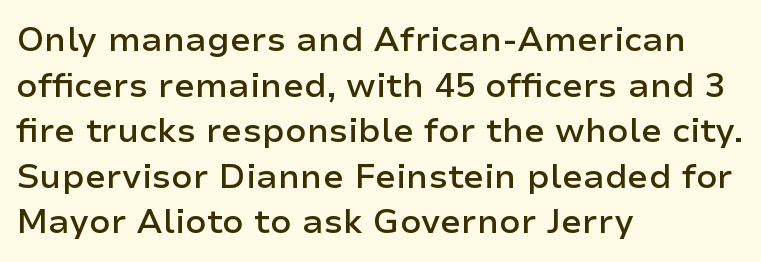
{"serif": "no", "italic": "no", "bold": "semi", "weight": "semibold", "width": "normal", "stroke_contrast": "low", "x_height": "medium", "monospaced": "no", "underline": "no", "align": "left", "line_spacing": "normal", "line_spacing_ratio": 1.34, "letter_spacing": "normal", "letter_spacing_em": 0.0, "glyph_px": 34}
